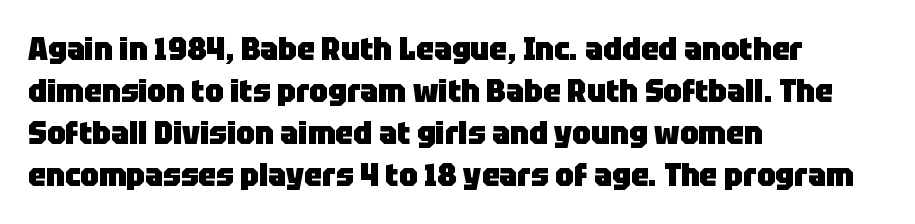
{"serif": "no", "italic": "no", "bold": "yes", "weight": "heavy", "width": "normal", "stroke_contrast": "low", "x_height": "large", "monospaced": "no", "underline": "no", "align": "left", "line_spacing": "normal", "line_spacing_ratio": 1.31, "letter_spacing": "normal", "letter_spacing_em": 0.0, "glyph_px": 32}
